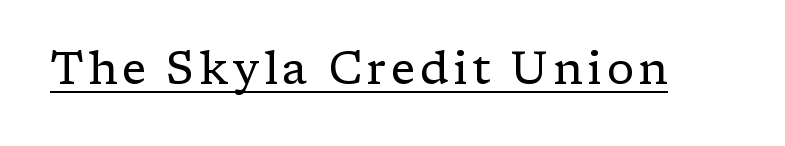
Q: Is the text bold? A: No.
Q: Is the text italic (slanted)? A: No, it is upright.
Q: Is the typeface a serif or a sans-serif typeface? A: Serif.
Q: Is the text underlined? A: Yes.
Q: Width (condensed, normal, or wide)? A: Normal.
Q: Stroke contrast? A: Low.
Q: x-height? A: Medium.
Q: Monospaced? A: No.
